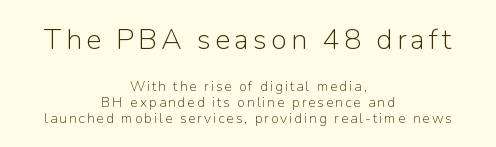
Q: Is the text bold? A: No.
Q: Is the text italic (slanted)? A: No, it is upright.
Q: Is the typeface a serif or a sans-serif typeface? A: Sans-serif.
Q: Is the text underlined? A: No.
Q: How is the paragraph aligned? A: Centered.
Q: Is the spacing between lines tight, normal or loose? A: Tight.
Q: Which block of text is set in a larger size, the first (top) or the second (bottom)? A: The first (top) one.
Q: Width (condensed, normal, or wide)? A: Normal.
Q: Stroke contrast? A: Low.
Q: x-height? A: Medium.
Q: Monospaced? A: No.
